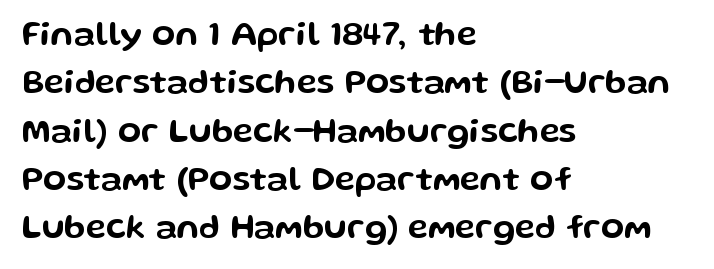
Varying glyph widths throughout — classic text-font behaviour. Serifs: no, the terminals of the letterforms are clean. The type sits square on the baseline with zero lean. Baseline-to-baseline distance is the conventional proportion of letter height. Unmarked baselines from the first word to the last. Compared with a centered layout, this one pins lines to the left instead.
